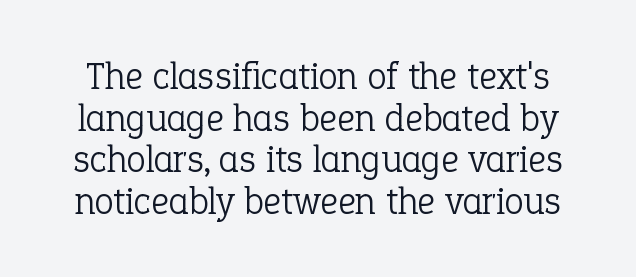
Q: Is the text bold? A: No.
Q: Is the text italic (slanted)? A: No, it is upright.
Q: Is the typeface a serif or a sans-serif typeface? A: Serif.
Q: Is the text underlined? A: No.
Q: Is the spacing between letters normal or unusually wide? A: Normal.
Q: Is the spacing between lines tight, normal or loose? A: Tight.
Q: Width (condensed, normal, or wide)? A: Normal.
Q: Stroke contrast? A: Low.
Q: x-height? A: Medium.
Q: Monospaced? A: No.
